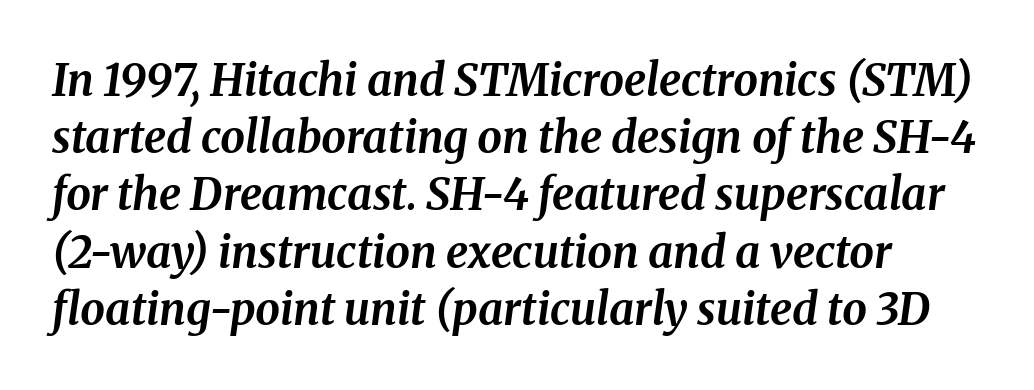
{"italic": "yes", "lean": "right", "slant_degrees": 8, "bold": "yes", "weight": "bold", "width": "normal", "stroke_contrast": "medium", "x_height": "medium", "monospaced": "no", "underline": "no", "line_spacing": "normal", "line_spacing_ratio": 1.3, "letter_spacing": "normal", "letter_spacing_em": 0.0, "glyph_px": 44}
